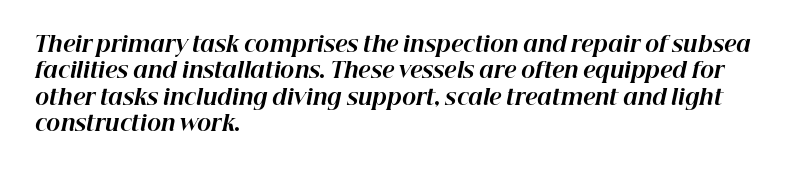
{"italic": "yes", "lean": "right", "slant_degrees": 12, "bold": "yes", "underline": "no", "align": "left", "line_spacing": "normal", "line_spacing_ratio": 1.26, "letter_spacing": "normal", "letter_spacing_em": 0.0, "glyph_px": 21}
